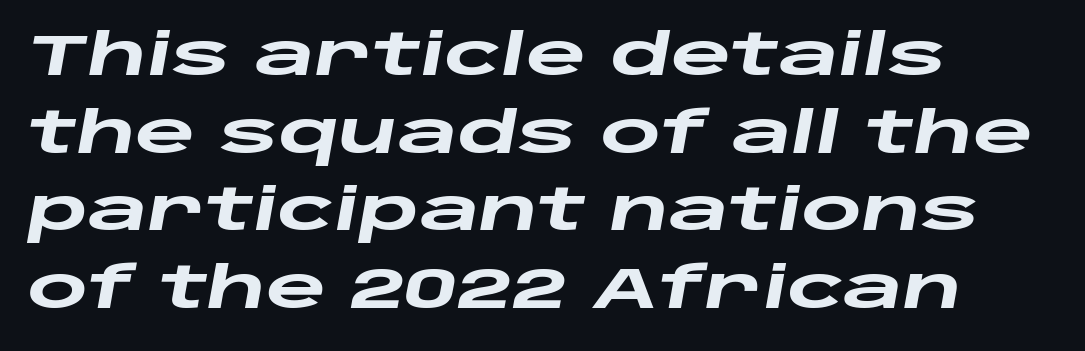
{"italic": "yes", "lean": "right", "slant_degrees": 10, "bold": "yes", "weight": "heavy", "width": "wide", "stroke_contrast": "low", "x_height": "large", "monospaced": "no", "underline": "no", "align": "left", "line_spacing": "normal", "line_spacing_ratio": 1.34, "letter_spacing": "normal", "letter_spacing_em": 0.0, "glyph_px": 58}
